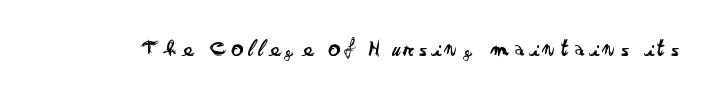
The image shows 24 px text type, upright; set unusually wide letter spacing (+0.23 em), not underlined.
